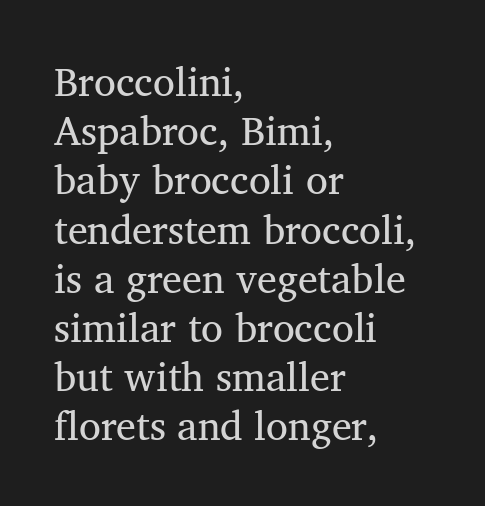
{"serif": "yes", "italic": "no", "bold": "no", "weight": "regular", "width": "normal", "stroke_contrast": "medium", "x_height": "medium", "monospaced": "no", "underline": "no", "align": "left", "line_spacing_ratio": 1.23, "letter_spacing": "normal", "letter_spacing_em": 0.0, "glyph_px": 40}
